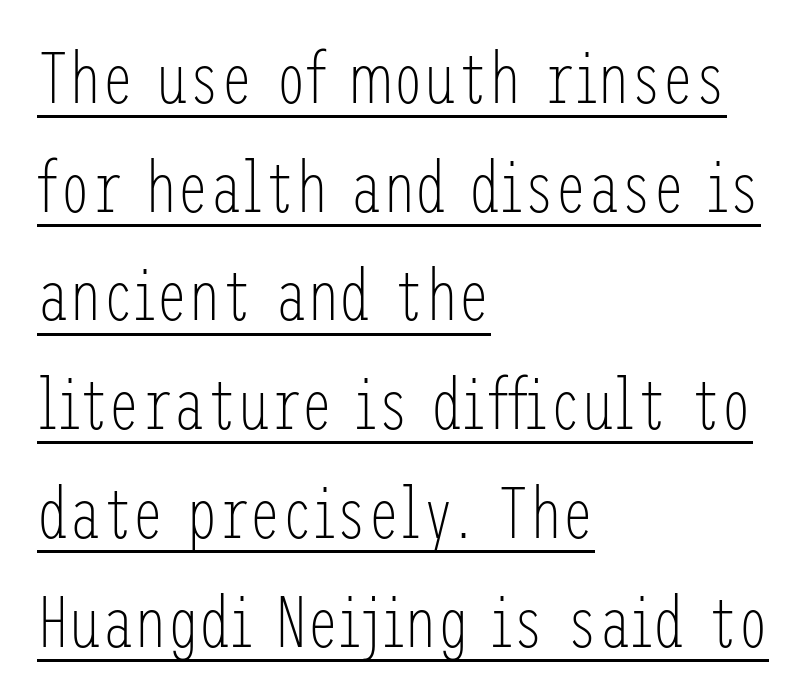
Italic: no, the glyphs are upright roman. The passage shown is typeset with a sans-serif family. This is not heavy type; no bold has been used. The gaps between neighbouring characters are ordinary and unremarkable.
